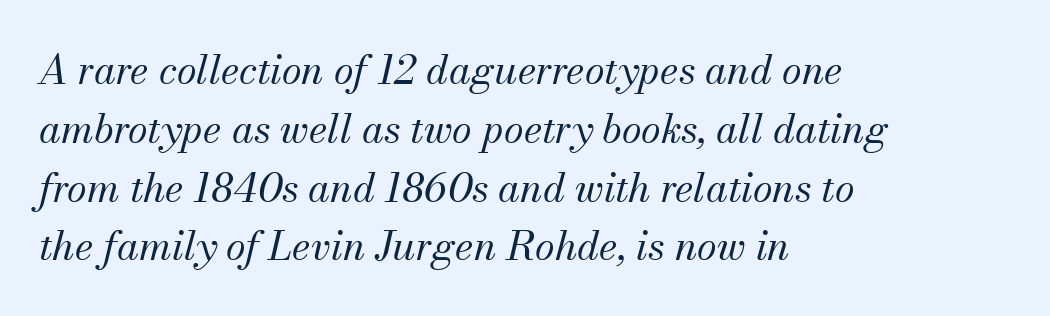
Words appear dense and cohesive because spacing is normal. The rendering applies a slant to the glyphs. The rendering uses natural spacing where letterforms have individual widths. Stems and bowls with no extra thickness — not bold.
